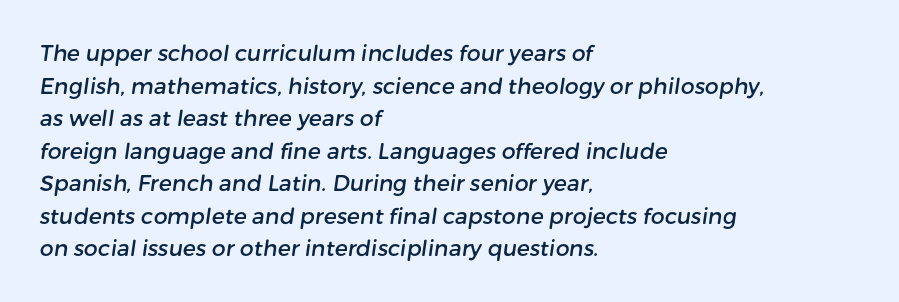
The image shows 22 px text type; set left-aligned, normal line spacing (1.48x), normal letter spacing, not underlined.
